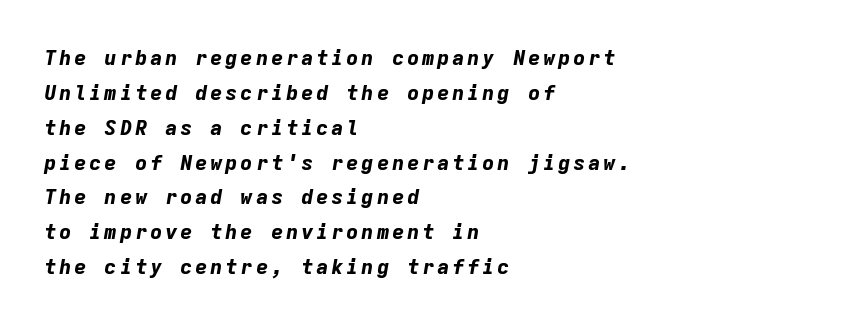
Q: Is the text bold? A: Yes.
Q: Is the text italic (slanted)? A: Yes, it leans right by about 9 degrees.
Q: Is the text underlined? A: No.
Q: How is the paragraph aligned? A: Left-aligned.
Q: Is the spacing between lines tight, normal or loose? A: Normal.
